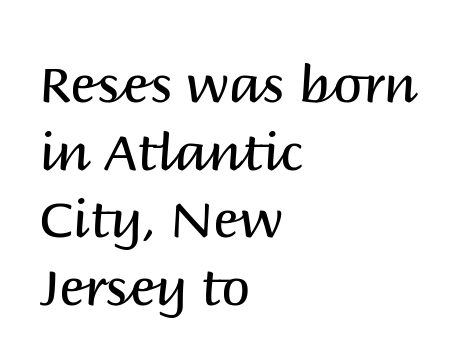
Whoever set this chose a conventional vertical rhythm. The passage shown is typed in a proportional face where columns would drift. Weight: in the light-to-regular range. Visually the block forms a straight wall on the left and a jagged coastline on the right.
